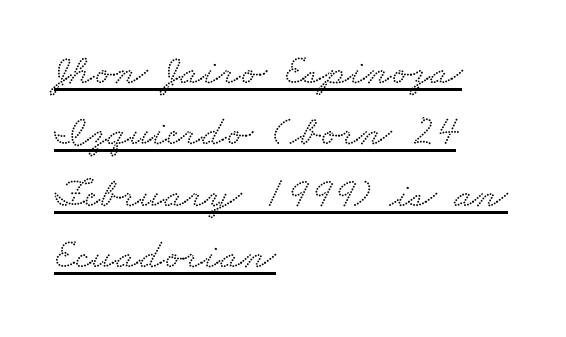
{"width": "wide", "stroke_contrast": "low", "x_height": "small", "monospaced": "no", "underline": "yes", "align": "left", "line_spacing": "normal", "line_spacing_ratio": 1.43, "letter_spacing": "normal", "letter_spacing_em": 0.0, "glyph_px": 43}
